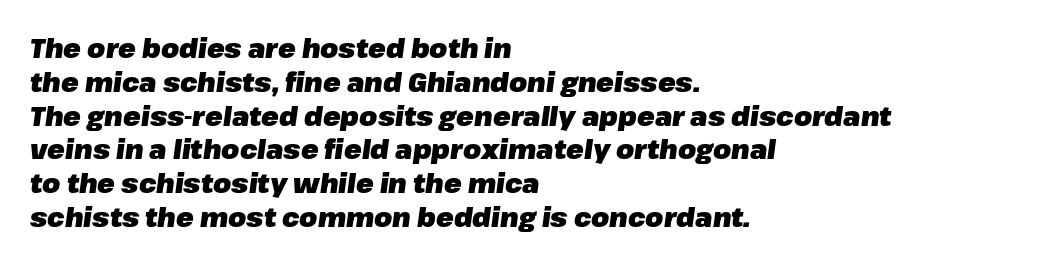
{"italic": "yes", "lean": "right", "slant_degrees": 8, "bold": "yes", "underline": "no", "align": "left", "line_spacing": "normal", "line_spacing_ratio": 1.3, "letter_spacing": "normal", "letter_spacing_em": 0.0, "glyph_px": 26}
